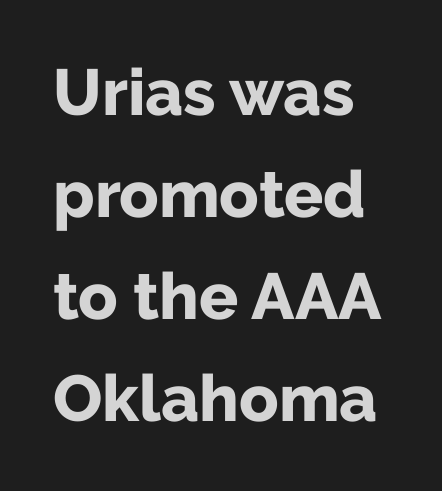
Q: Is the text bold? A: Yes.
Q: Is the text italic (slanted)? A: No, it is upright.
Q: Is the typeface a serif or a sans-serif typeface? A: Sans-serif.
Q: Is the text underlined? A: No.
Q: How is the paragraph aligned? A: Left-aligned.
Q: Is the spacing between letters normal or unusually wide? A: Normal.
Q: Is the spacing between lines tight, normal or loose? A: Normal.
Q: Width (condensed, normal, or wide)? A: Normal.
Q: Stroke contrast? A: Low.
Q: x-height? A: Medium.
Q: Monospaced? A: No.
